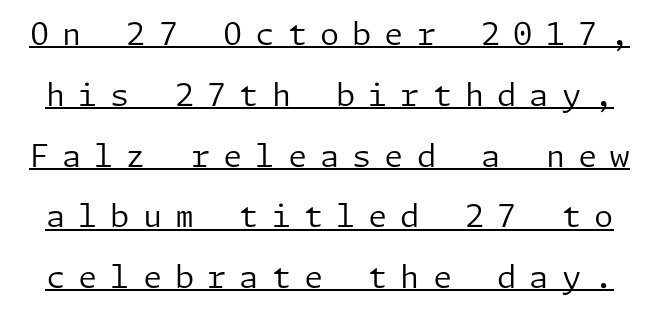
Q: Is the text bold? A: No.
Q: Is the text italic (slanted)? A: No, it is upright.
Q: Is the typeface a serif or a sans-serif typeface? A: Sans-serif.
Q: Is the text underlined? A: Yes.
Q: Is the spacing between letters normal or unusually wide? A: Unusually wide.
Q: Is the spacing between lines tight, normal or loose? A: Loose.
Q: Width (condensed, normal, or wide)? A: Normal.
Q: Stroke contrast? A: Low.
Q: x-height? A: Medium.
